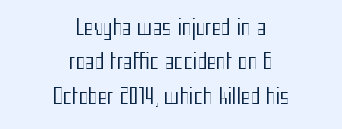
Q: Is the text bold? A: No.
Q: Is the text italic (slanted)? A: No, it is upright.
Q: Is the text underlined? A: No.
Q: How is the paragraph aligned? A: Centered.
Q: Is the spacing between letters normal or unusually wide? A: Normal.
